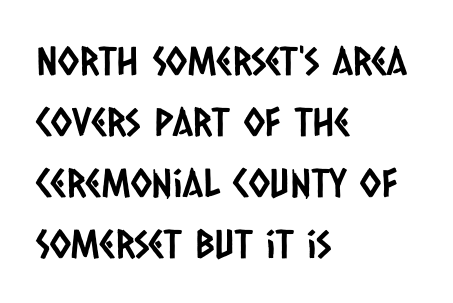
The image shows 39 px condensed sans-serif type; set left-aligned, normal line spacing (1.56x), normal letter spacing, not underlined; low stroke contrast and a large x-height.
